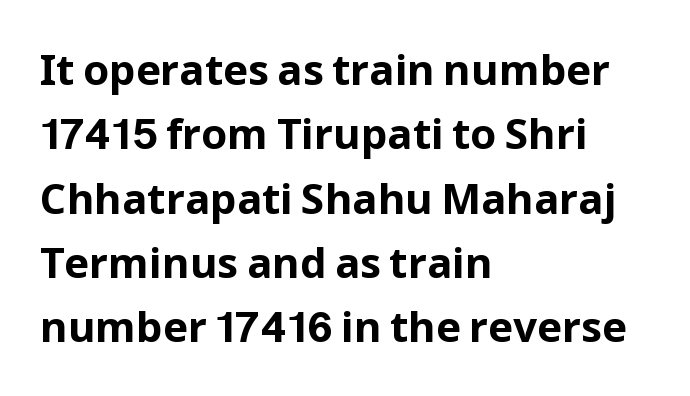
Any mark beneath the type? The region is blank. The face used here has the dense, thick strokes of a bold. Alignment: flush left. This rendering employs a face without finishing strokes, i.e., a sans-serif. Words appear dense and cohesive because spacing is normal. How would I describe the line gaps? Plain and ordinary.
